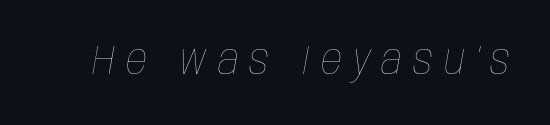
Q: Is the text bold? A: No.
Q: Is the text italic (slanted)? A: Yes, it leans right by about 10 degrees.
Q: Is the text underlined? A: No.
Q: Is the spacing between letters normal or unusually wide? A: Unusually wide.
Q: Width (condensed, normal, or wide)? A: Condensed.
Q: Stroke contrast? A: Low.
Q: x-height? A: Large.
Q: Monospaced? A: No.
